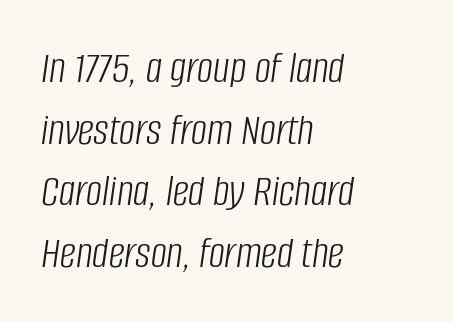
Quick note: underline off. This sample is left-justified, so line endings fall wherever the words run out. The letters advance in unequal steps, a hallmark of proportional type. The letters look calm and open, with moderate or lighter stems. Line spacing here is normal.
